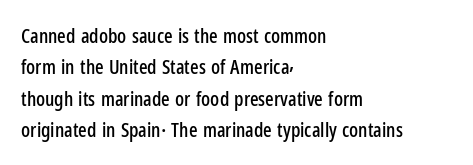
Compared with a centered layout, this one pins lines to the left instead. The space beneath each line is pristine and unruled. The passage shown stacks its lines at a standard gap. Do the letters lean? They stand straight. Spacing between characters is what you'd get straight out of the box.
